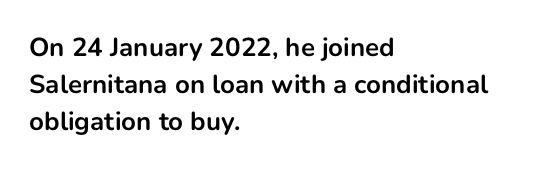
Notice how descenders clear the ascenders below comfortably — that's standard leading. Compared with an ordinary text face, these strokes are far heavier — a full bold. Compared with typical body copy, the letter spacing here is the same. Italic: no, the glyphs are upright roman. The rag falls on the right side of this text block. Descenders hang freely into open space.
